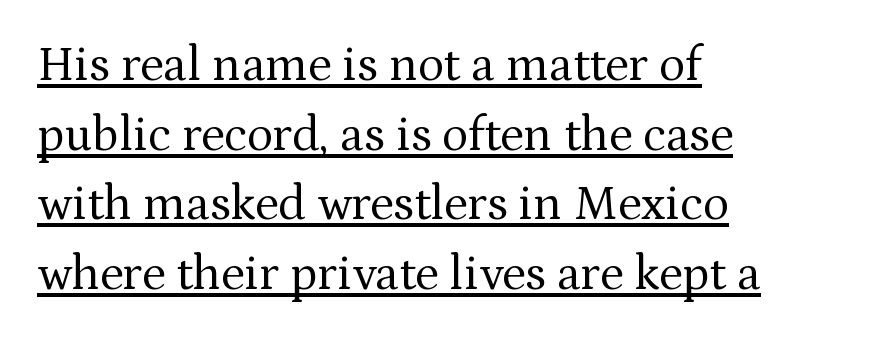
The letters advance in unequal steps, a hallmark of proportional type. The lines in this sample share a left origin and differ only in where they stop. Weight: regular or lighter. A serif font was chosen for this passage.
